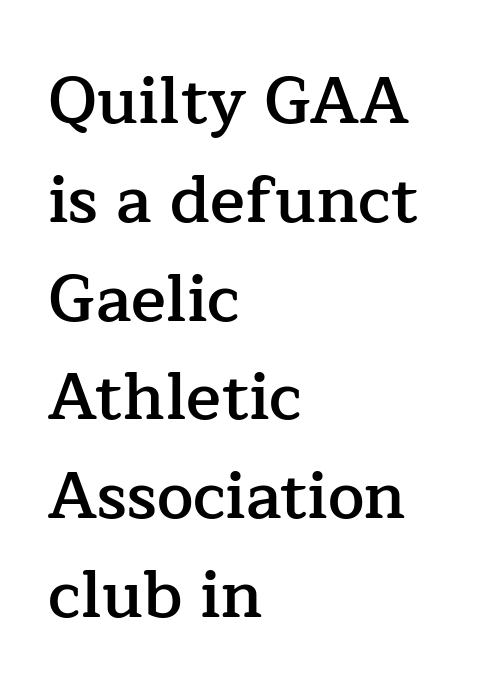
{"serif": "yes", "italic": "no", "bold": "semi", "weight": "semibold", "width": "normal", "stroke_contrast": "low", "x_height": "medium", "monospaced": "no", "underline": "no", "align": "left", "line_spacing": "normal", "line_spacing_ratio": 1.52, "letter_spacing": "normal", "letter_spacing_em": 0.0, "glyph_px": 65}
